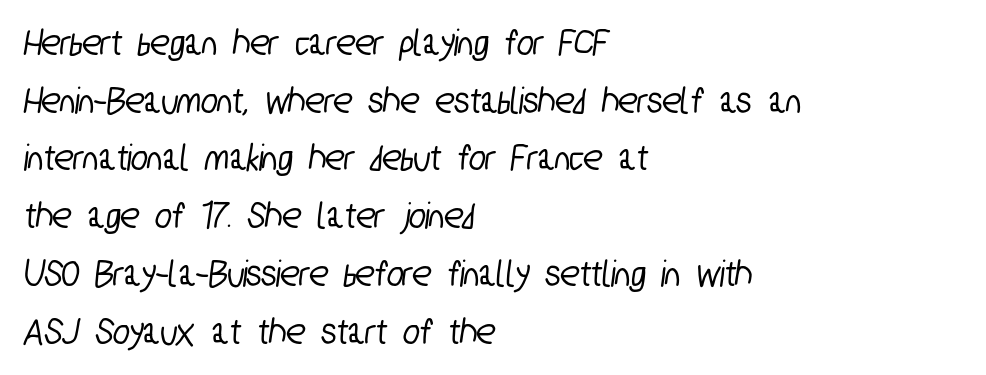
The image shows 39 px condensed sans-serif type; set left-aligned, normal line spacing (1.48x), normal letter spacing, not underlined; low stroke contrast and a medium x-height.
